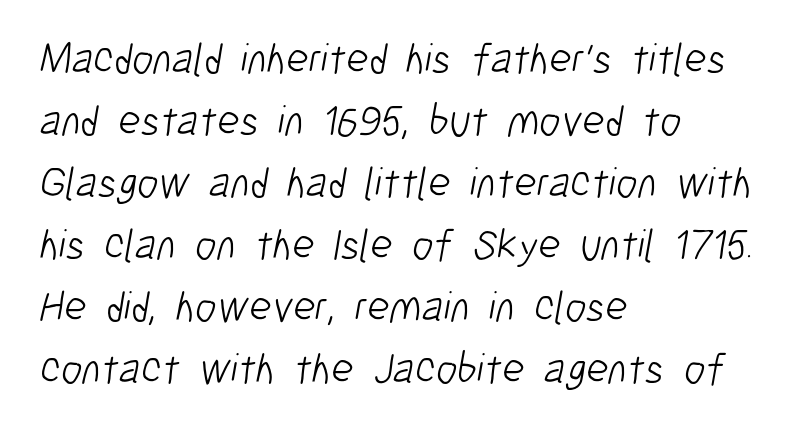
The image shows 43 px light, condensed sans-serif type; set left-aligned, normal line spacing (1.44x), normal letter spacing, not underlined; low stroke contrast and a medium x-height.
